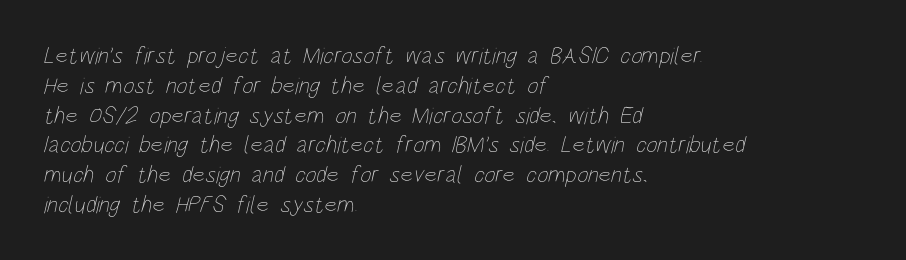
Just letters on the line, the space beneath them empty. Nothing heavy about these letters — not bold at all. There is no visible air inserted between adjacent glyphs. The text block is weighted toward the left margin, trailing off unevenly rightward.
